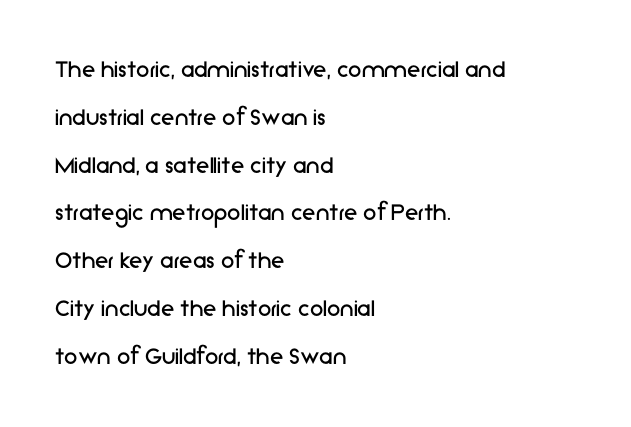
Q: Is the text bold? A: No.
Q: Is the text italic (slanted)? A: No, it is upright.
Q: Is the text underlined? A: No.
Q: How is the paragraph aligned? A: Left-aligned.
Q: Is the spacing between letters normal or unusually wide? A: Normal.
